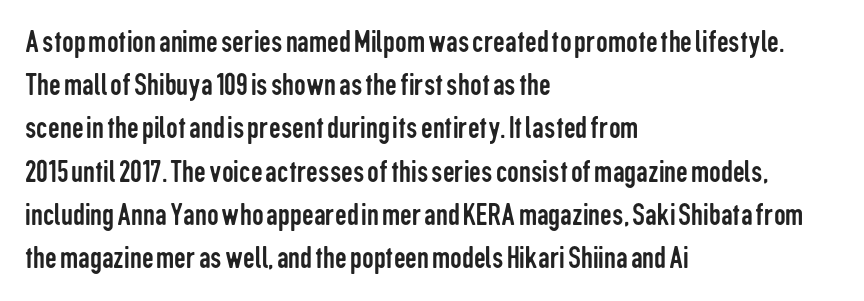
Q: Is the text bold? A: No.
Q: Is the text italic (slanted)? A: No, it is upright.
Q: Is the typeface a serif or a sans-serif typeface? A: Sans-serif.
Q: Is the text underlined? A: No.
Q: How is the paragraph aligned? A: Left-aligned.
Q: Is the spacing between letters normal or unusually wide? A: Normal.
Q: Is the spacing between lines tight, normal or loose? A: Normal.
Q: Width (condensed, normal, or wide)? A: Condensed.
Q: Stroke contrast? A: Low.
Q: x-height? A: Medium.
Q: Monospaced? A: No.
